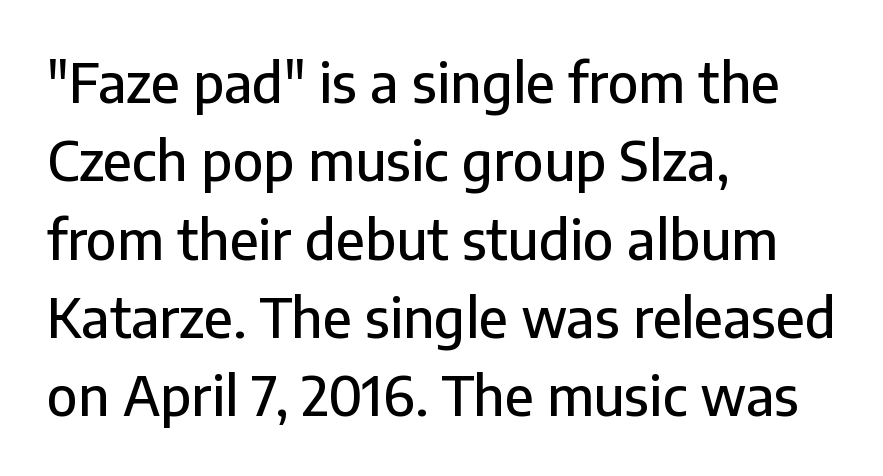
{"serif": "no", "italic": "no", "width": "normal", "stroke_contrast": "low", "x_height": "medium", "monospaced": "no", "underline": "no", "align": "left", "line_spacing": "normal", "line_spacing_ratio": 1.45, "letter_spacing": "normal", "letter_spacing_em": 0.0, "glyph_px": 54}
